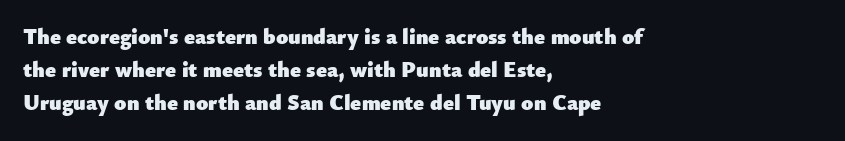
The image shows 22 px bold type, upright; set left-aligned, normal line spacing (1.51x), normal letter spacing, not underlined.
